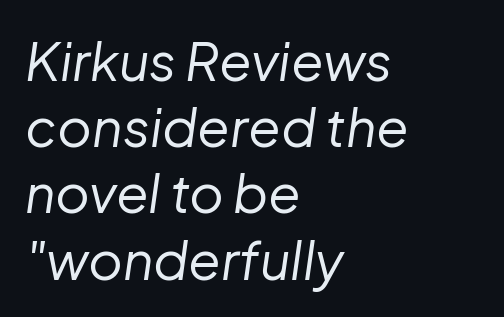
Q: Is the text bold? A: No.
Q: Is the text italic (slanted)? A: Yes, it leans right by about 8 degrees.
Q: Is the text underlined? A: No.
Q: How is the paragraph aligned? A: Left-aligned.
Q: Is the spacing between letters normal or unusually wide? A: Normal.
Q: Is the spacing between lines tight, normal or loose? A: Normal.
Q: Width (condensed, normal, or wide)? A: Normal.
Q: Stroke contrast? A: Low.
Q: x-height? A: Medium.
Q: Monospaced? A: No.
